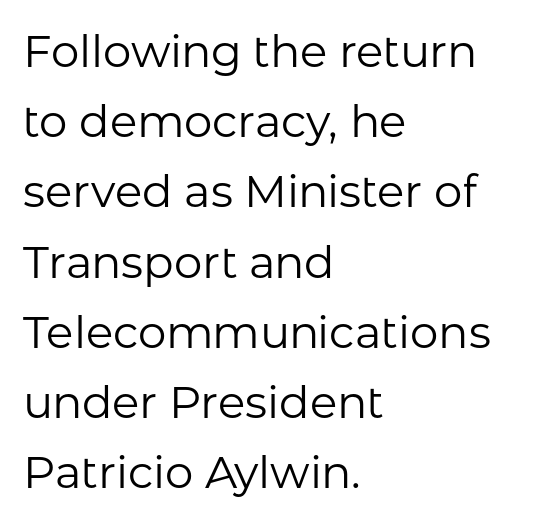
Q: Is the text bold? A: No.
Q: Is the text italic (slanted)? A: No, it is upright.
Q: Is the typeface a serif or a sans-serif typeface? A: Sans-serif.
Q: Is the text underlined? A: No.
Q: How is the paragraph aligned? A: Left-aligned.
Q: Is the spacing between letters normal or unusually wide? A: Normal.
Q: Is the spacing between lines tight, normal or loose? A: Normal.
Q: Width (condensed, normal, or wide)? A: Normal.
Q: Stroke contrast? A: Low.
Q: x-height? A: Medium.
Q: Monospaced? A: No.
